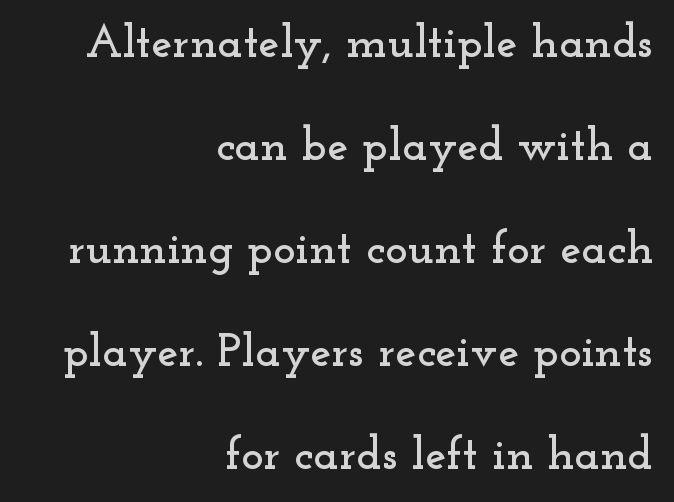
The image shows 47 px wide serif type, upright; set right-aligned, loose line spacing (2.19x), normal letter spacing, not underlined; low stroke contrast and a small x-height.
